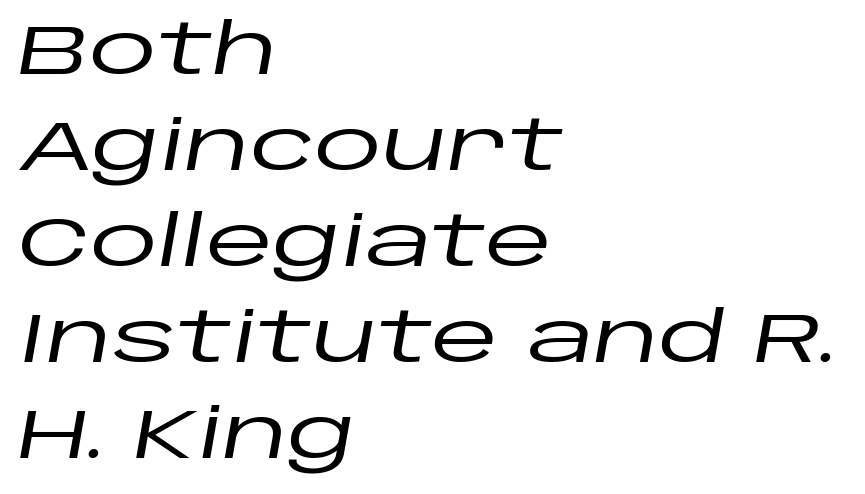
{"italic": "yes", "lean": "right", "slant_degrees": 10, "width": "wide", "stroke_contrast": "low", "x_height": "large", "monospaced": "no", "underline": "no", "align": "left", "line_spacing": "normal", "line_spacing_ratio": 1.39, "letter_spacing": "normal", "letter_spacing_em": 0.0, "glyph_px": 69}
